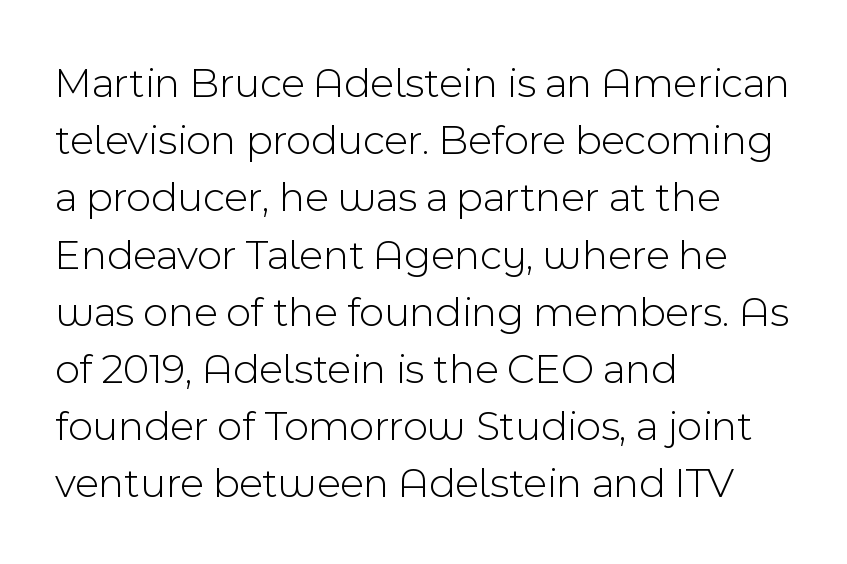
You can tell it's not italic because the verticals are truly vertical. The passage shown stacks its lines at a standard gap. The text block is weighted toward the left margin, trailing off unevenly rightward. Nothing sits at the stroke ends, so this counts as sans-serif.
